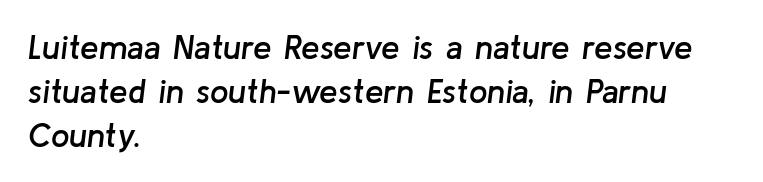
Q: Is the text bold? A: Semi-bold.
Q: Is the text italic (slanted)? A: Yes, it leans right by about 8 degrees.
Q: Is the text underlined? A: No.
Q: How is the paragraph aligned? A: Left-aligned.
Q: Is the spacing between letters normal or unusually wide? A: Normal.
Q: Is the spacing between lines tight, normal or loose? A: Normal.
Q: Width (condensed, normal, or wide)? A: Normal.
Q: Stroke contrast? A: Low.
Q: x-height? A: Medium.
Q: Monospaced? A: No.
